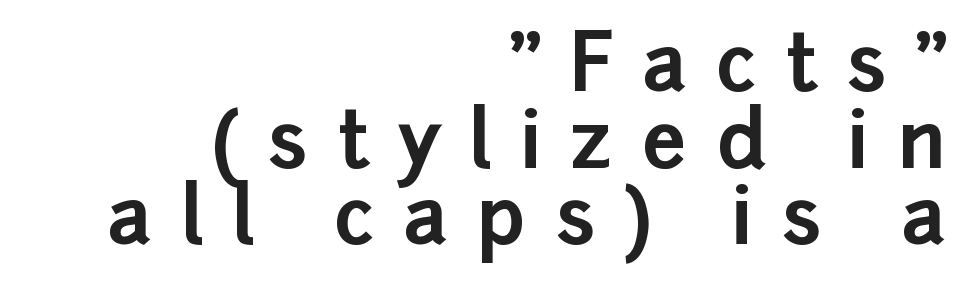
Is this a sans? Yes — the strokes have no serifs. What stands out about the letter spacing? Its width — letters are far apart. You could barely slide anything between these rows. The typesetter chose a ragged-left arrangement here.
